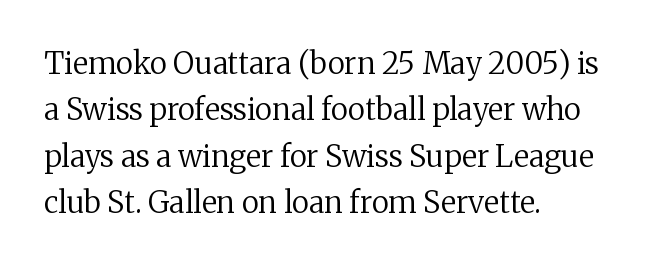
{"serif": "yes", "italic": "no", "bold": "no", "weight": "regular", "width": "normal", "stroke_contrast": "medium", "x_height": "medium", "monospaced": "no", "underline": "no", "align": "left", "line_spacing": "normal", "line_spacing_ratio": 1.55, "letter_spacing": "normal", "letter_spacing_em": 0.0, "glyph_px": 30}
